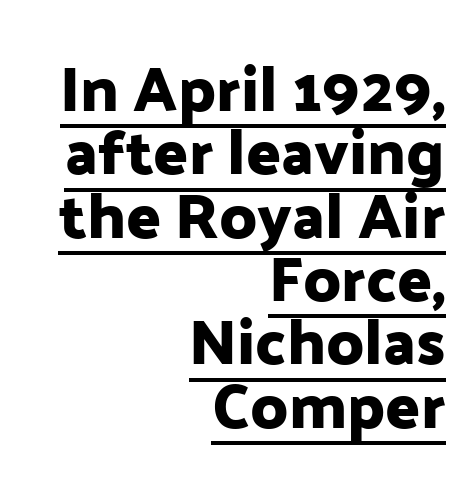
The letters sit at their default tracking, neither squeezed nor spread. In terms of leading, this rendering errs on the cramped side. Is this a fixed-width face? No — the glyphs have proportional, varying widths. Does the type have serifs? No, each stem ends abruptly. These characters rest on top of a visible drawn line.
